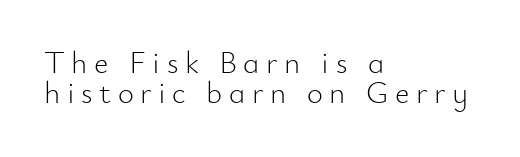
The image shows 31 px light sans-serif type, upright; set left-aligned, tight line spacing (0.97x), unusually wide letter spacing (+0.21 em), not underlined; low stroke contrast and a small x-height.
